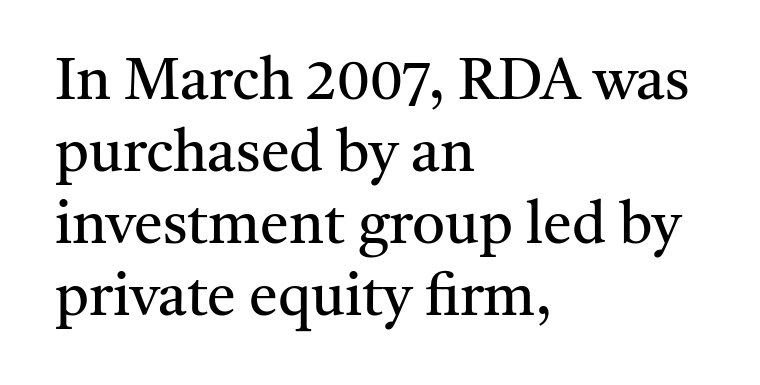
Q: Is the text bold? A: No.
Q: Is the text italic (slanted)? A: No, it is upright.
Q: Is the typeface a serif or a sans-serif typeface? A: Serif.
Q: Is the text underlined? A: No.
Q: How is the paragraph aligned? A: Left-aligned.
Q: Is the spacing between letters normal or unusually wide? A: Normal.
Q: Width (condensed, normal, or wide)? A: Normal.
Q: Stroke contrast? A: Medium.
Q: x-height? A: Medium.
Q: Monospaced? A: No.
